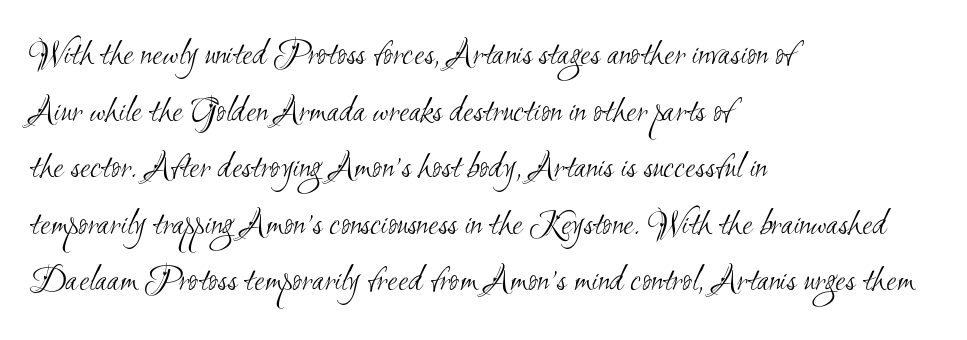
The image shows 37 px light, condensed sans-serif type; set left-aligned, normal line spacing (1.53x), normal letter spacing, not underlined; medium stroke contrast and a small x-height.
